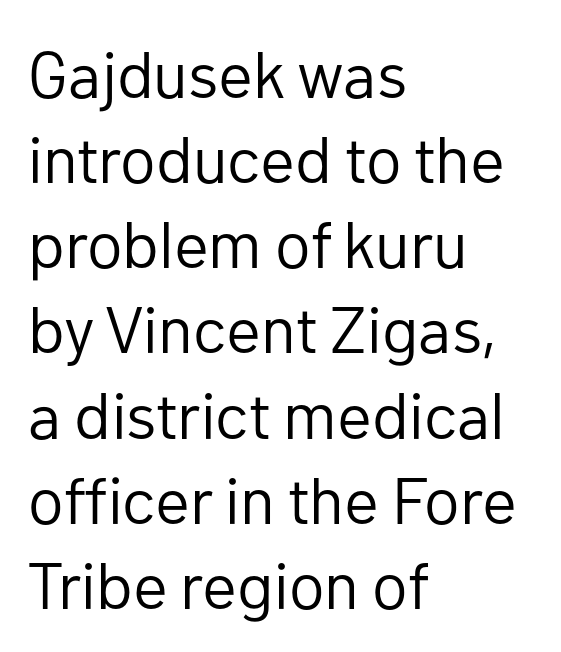
This is roman type, the default non-slanted kind. Just letters on the line, the space beneath them empty. Note: no serifs on the glyphs. Rows of type keep a routine distance in the vertical direction.
